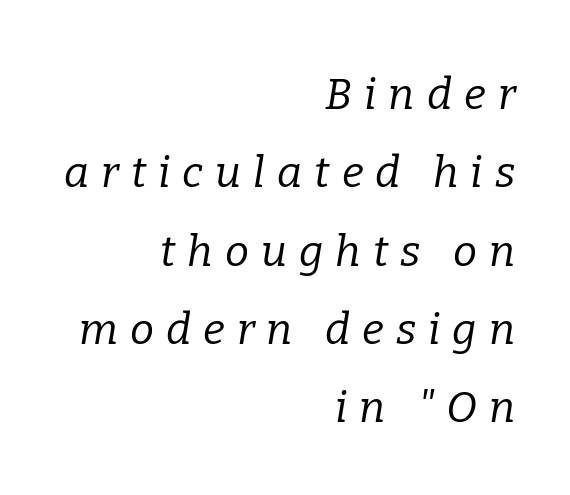
{"serif": "yes", "italic": "yes", "lean": "right", "slant_degrees": 9, "bold": "no", "weight": "regular", "width": "normal", "stroke_contrast": "low", "x_height": "medium", "monospaced": "no", "underline": "no", "align": "right", "line_spacing_ratio": 1.82, "letter_spacing": "wide", "letter_spacing_em": 0.28, "glyph_px": 43}
